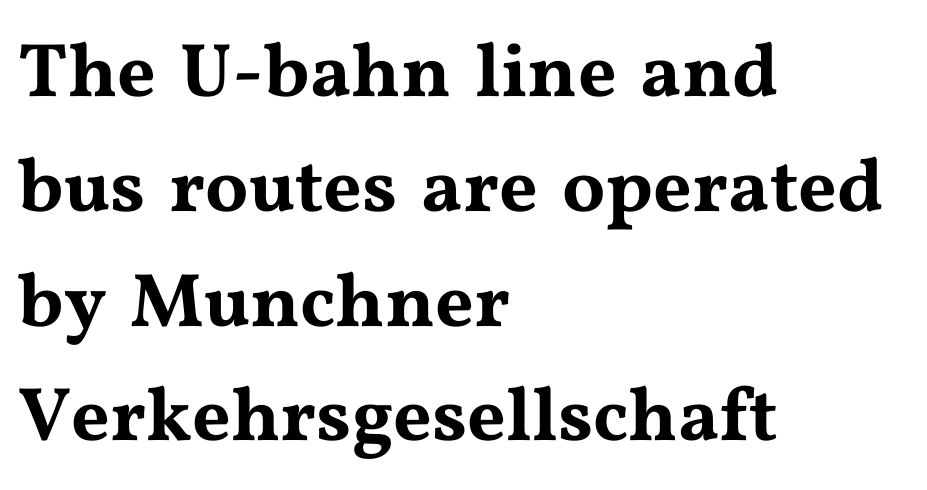
The image shows 76 px wide serif type, upright; set left-aligned, normal line spacing (1.51x), normal letter spacing, not underlined; medium stroke contrast and a medium x-height.
